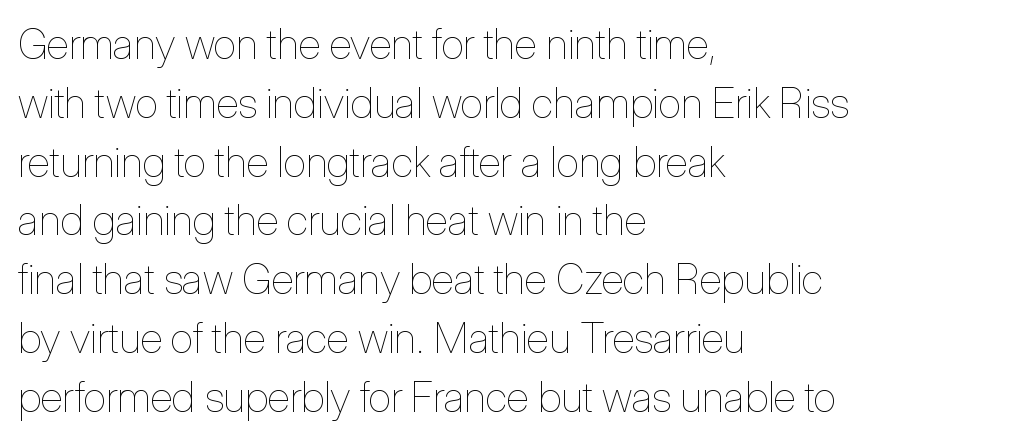
Weight: in the light-to-regular range. Note the varied advance widths — an 'i' is clearly narrower than an 'm'. Evenly set lines give the paragraph a standard silhouette. The gap between lines stays unmarked. This rendering leaves character spacing at its baseline value. Leftover space on each line is placed entirely after the last word.
